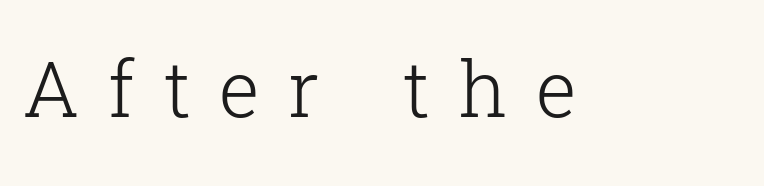
Q: Is the text bold? A: No.
Q: Is the text italic (slanted)? A: No, it is upright.
Q: Is the typeface a serif or a sans-serif typeface? A: Serif.
Q: Is the text underlined? A: No.
Q: Is the spacing between letters normal or unusually wide? A: Unusually wide.
Q: Width (condensed, normal, or wide)? A: Normal.
Q: Stroke contrast? A: Low.
Q: x-height? A: Medium.
Q: Monospaced? A: No.
